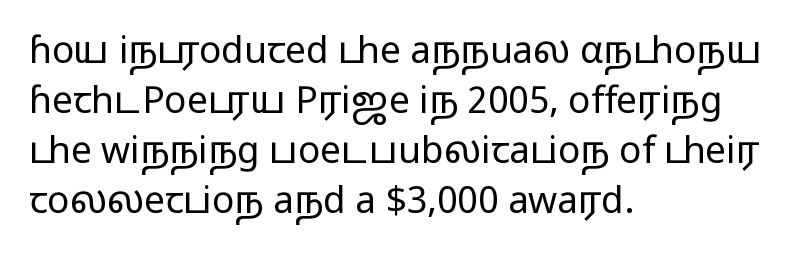
Q: Is the text bold? A: No.
Q: Is the text italic (slanted)? A: No, it is upright.
Q: Is the typeface a serif or a sans-serif typeface? A: Sans-serif.
Q: Is the text underlined? A: No.
Q: How is the paragraph aligned? A: Left-aligned.
Q: Is the spacing between letters normal or unusually wide? A: Normal.
Q: Is the spacing between lines tight, normal or loose? A: Normal.
Q: Width (condensed, normal, or wide)? A: Wide.
Q: Stroke contrast? A: Low.
Q: x-height? A: Medium.
Q: Monospaced? A: No.
